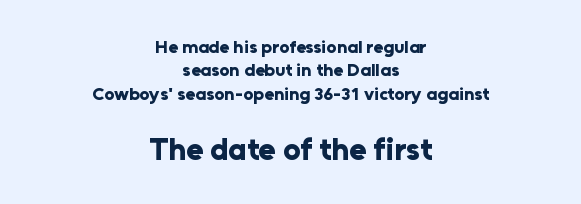
{"serif": "no", "italic": "no", "bold": "yes", "weight": "bold", "width": "normal", "stroke_contrast": "low", "x_height": "medium", "monospaced": "no", "underline": "no", "align": "center", "line_spacing": "normal", "line_spacing_ratio": 1.3, "letter_spacing": "normal", "letter_spacing_em": 0.0, "larger_block": "second", "size_ratio": 1.72, "glyph_px": 31}
